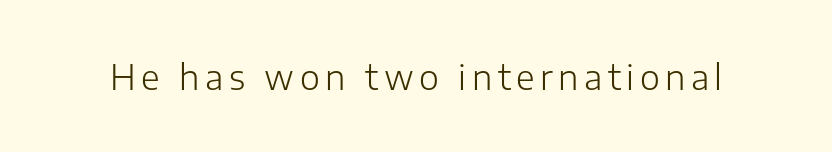
The image shows 34 px light sans-serif type, upright; set not underlined; low stroke contrast and a medium x-height.
